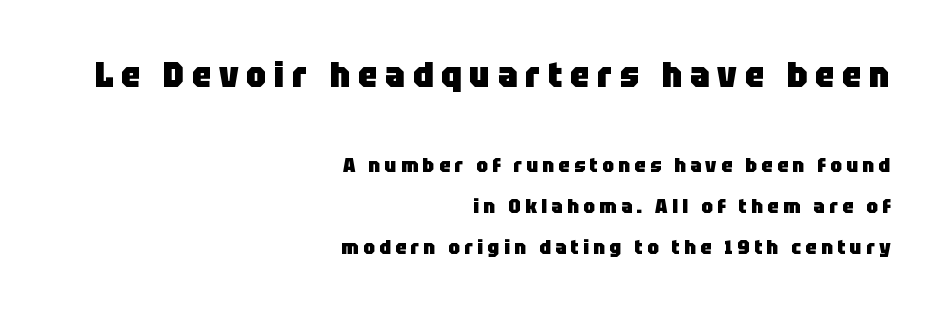
Q: Is the text bold? A: Yes.
Q: Is the text italic (slanted)? A: No, it is upright.
Q: Is the typeface a serif or a sans-serif typeface? A: Sans-serif.
Q: Is the text underlined? A: No.
Q: How is the paragraph aligned? A: Right-aligned.
Q: Is the spacing between letters normal or unusually wide? A: Unusually wide.
Q: Is the spacing between lines tight, normal or loose? A: Loose.
Q: Which block of text is set in a larger size, the first (top) or the second (bottom)? A: The first (top) one.
Q: Width (condensed, normal, or wide)? A: Normal.
Q: Stroke contrast? A: Low.
Q: x-height? A: Large.
Q: Monospaced? A: No.
